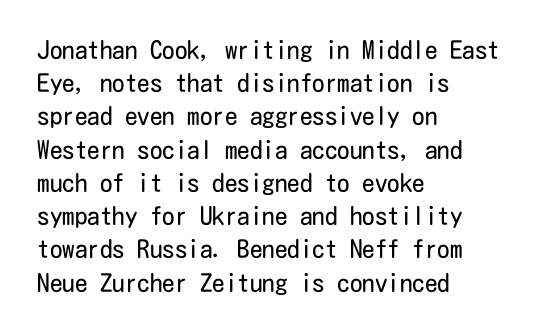
{"italic": "no", "bold": "no", "underline": "no", "align": "left", "line_spacing": "normal", "line_spacing_ratio": 1.33, "letter_spacing": "normal", "letter_spacing_em": 0.0, "glyph_px": 25}
